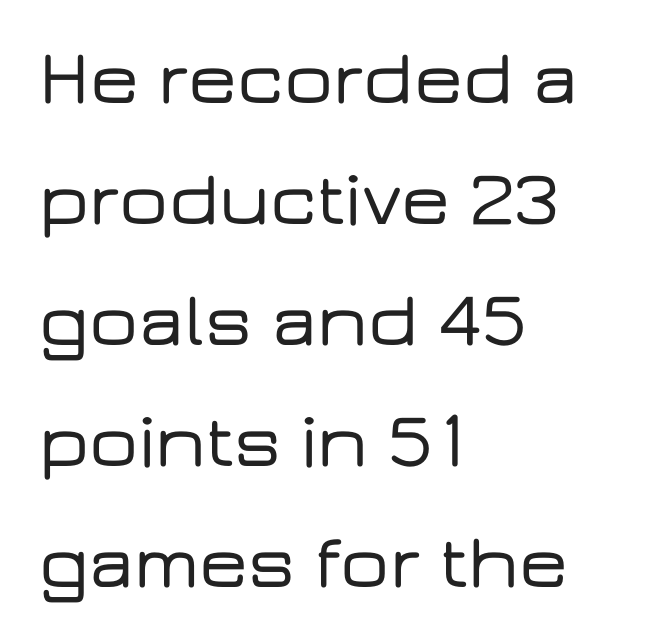
Q: Is the text italic (slanted)? A: No, it is upright.
Q: Is the typeface a serif or a sans-serif typeface? A: Sans-serif.
Q: Is the text underlined? A: No.
Q: How is the paragraph aligned? A: Left-aligned.
Q: Is the spacing between letters normal or unusually wide? A: Normal.
Q: Is the spacing between lines tight, normal or loose? A: Normal.
Q: Width (condensed, normal, or wide)? A: Wide.
Q: Stroke contrast? A: Low.
Q: x-height? A: Medium.
Q: Monospaced? A: No.
